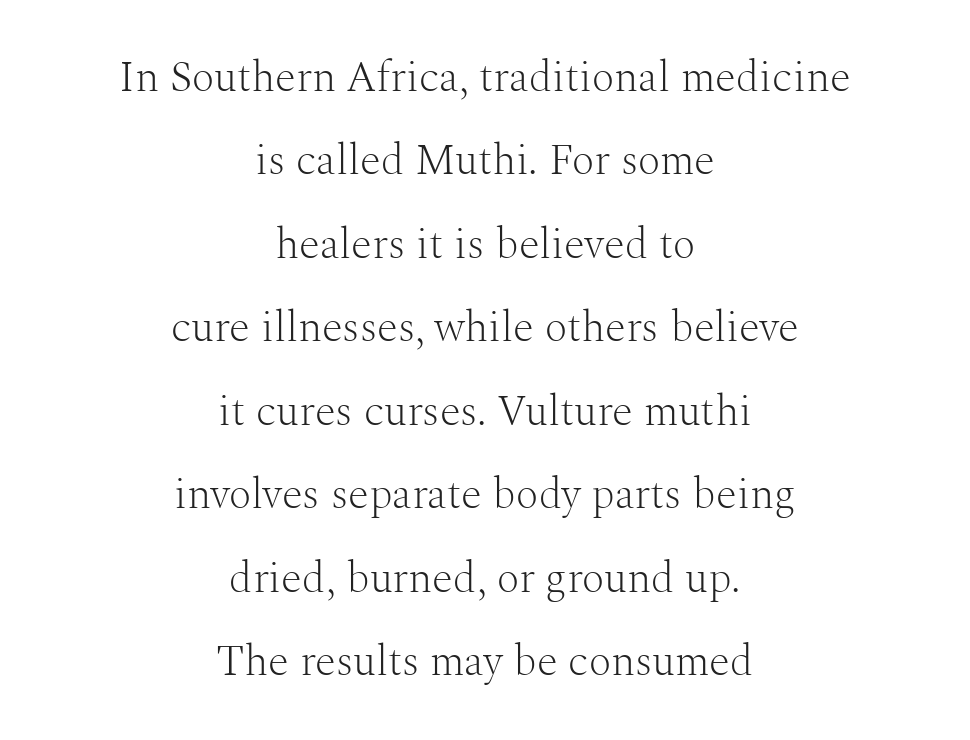
The image shows 43 px light serif type, upright; set centered, loose line spacing (1.94x), normal letter spacing, not underlined; medium stroke contrast and a medium x-height.
